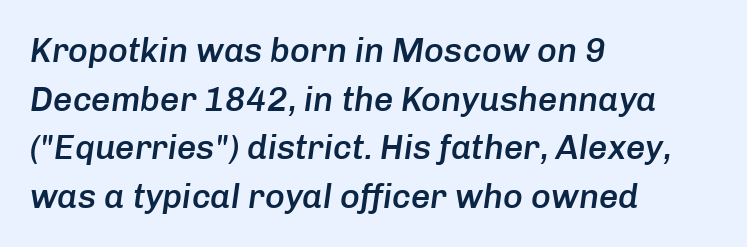
The image shows 34 px semibold type, italic (leaning right); set left-aligned, normal line spacing (1.43x), normal letter spacing, not underlined; low stroke contrast and a medium x-height.
